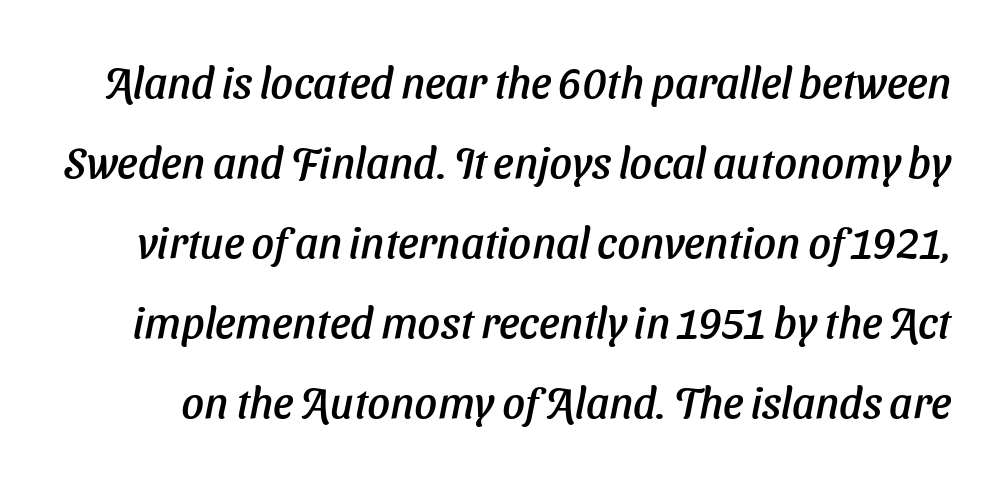
A typesetter would mark this as italic. Underline: absent. The passage shown is typed in a proportional face where columns would drift. The face used here is rendered with its standard letterfit.
